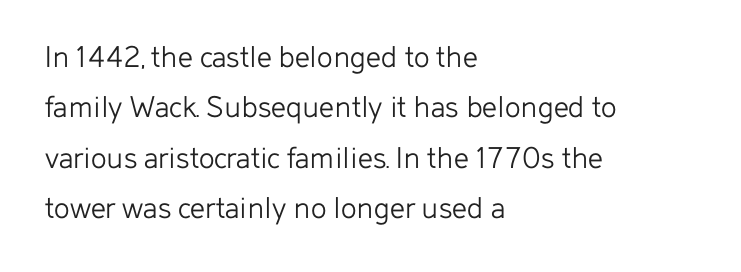
Q: Is the text bold? A: No.
Q: Is the text italic (slanted)? A: No, it is upright.
Q: Is the typeface a serif or a sans-serif typeface? A: Sans-serif.
Q: Is the text underlined? A: No.
Q: How is the paragraph aligned? A: Left-aligned.
Q: Is the spacing between letters normal or unusually wide? A: Normal.
Q: Is the spacing between lines tight, normal or loose? A: Normal.
Q: Width (condensed, normal, or wide)? A: Normal.
Q: Stroke contrast? A: Low.
Q: x-height? A: Medium.
Q: Monospaced? A: No.
